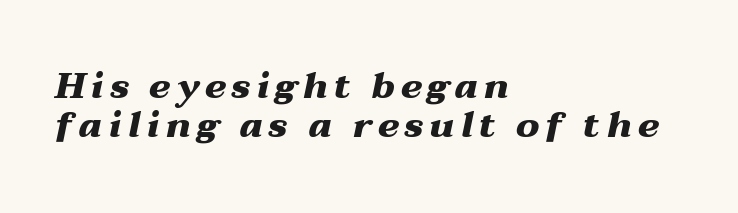
This rendering uses left alignment, leaving the right contour irregular. The letters advance in unequal steps, a hallmark of proportional type. The foot of each line stays bare and open. Line spacing here is tight.
